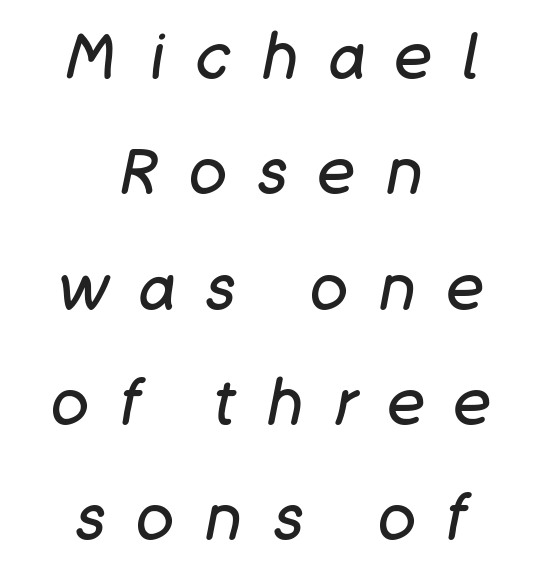
Q: Is the text bold? A: No.
Q: Is the text italic (slanted)? A: Yes, it leans right by about 11 degrees.
Q: Is the text underlined? A: No.
Q: How is the paragraph aligned? A: Centered.
Q: Is the spacing between letters normal or unusually wide? A: Unusually wide.
Q: Width (condensed, normal, or wide)? A: Normal.
Q: Stroke contrast? A: Low.
Q: x-height? A: Large.
Q: Monospaced? A: No.
